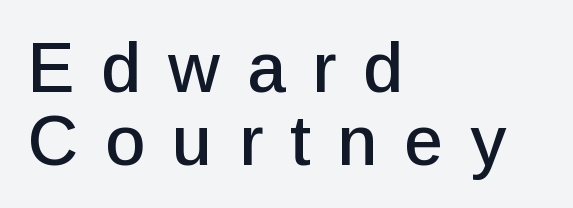
The image shows 70 px sans-serif type, upright; set left-aligned, tight line spacing (1.04x), unusually wide letter spacing (+0.38 em), not underlined; low stroke contrast and a medium x-height.
